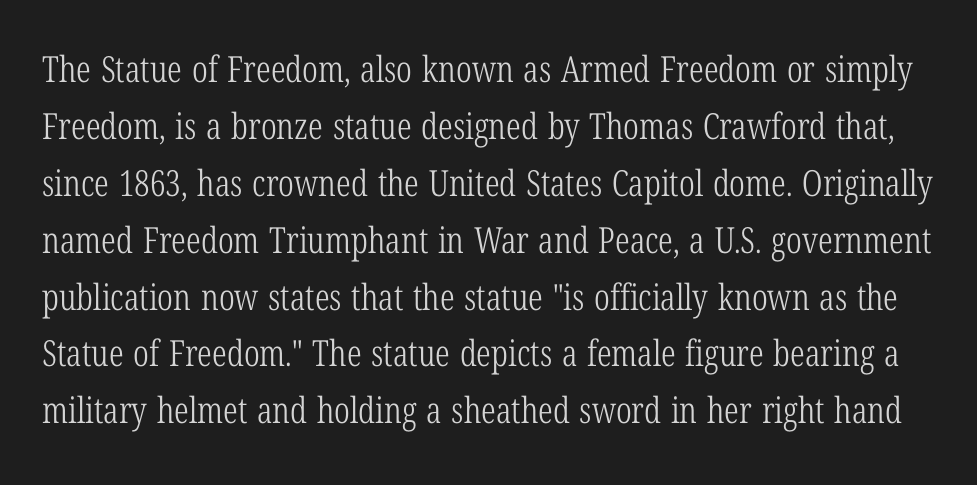
Q: Is the text bold? A: No.
Q: Is the text italic (slanted)? A: No, it is upright.
Q: Is the typeface a serif or a sans-serif typeface? A: Serif.
Q: Is the text underlined? A: No.
Q: Is the spacing between letters normal or unusually wide? A: Normal.
Q: Is the spacing between lines tight, normal or loose? A: Normal.
Q: Width (condensed, normal, or wide)? A: Condensed.
Q: Stroke contrast? A: Low.
Q: x-height? A: Medium.
Q: Monospaced? A: No.
